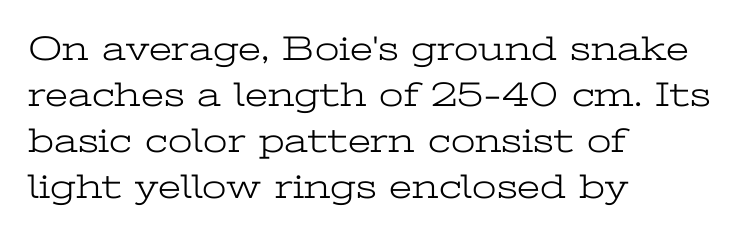
Q: Is the text bold? A: No.
Q: Is the text italic (slanted)? A: No, it is upright.
Q: Is the typeface a serif or a sans-serif typeface? A: Serif.
Q: Is the text underlined? A: No.
Q: How is the paragraph aligned? A: Left-aligned.
Q: Is the spacing between letters normal or unusually wide? A: Normal.
Q: Is the spacing between lines tight, normal or loose? A: Normal.
Q: Width (condensed, normal, or wide)? A: Wide.
Q: Stroke contrast? A: Low.
Q: x-height? A: Medium.
Q: Monospaced? A: No.
